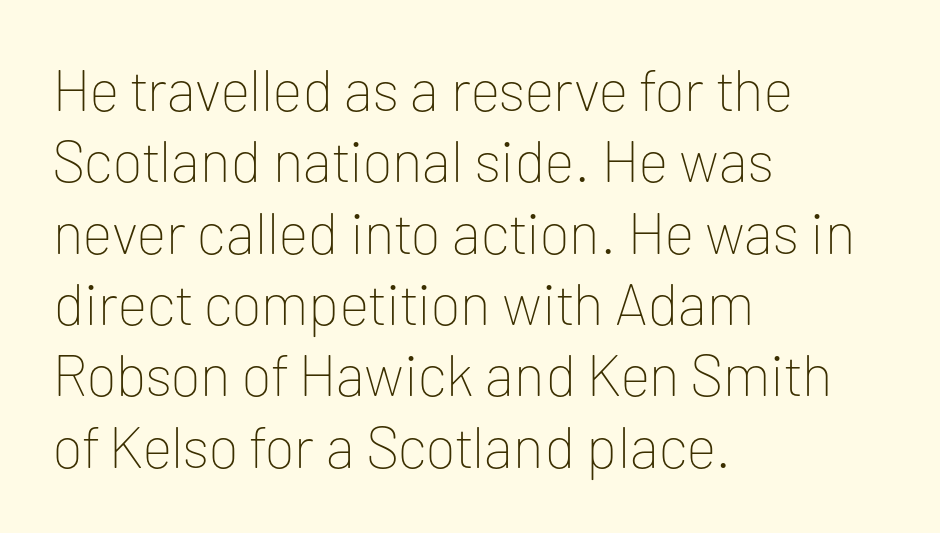
Descenders are the only things crossing below the line. Compared with a centered layout, this one pins lines to the left instead. Every character sits straight up, as roman type does. Ink coverage per letter is moderate at most. The rendering uses natural spacing where letterforms have individual widths. To sum up the face: it is a sans, with no serifs.
